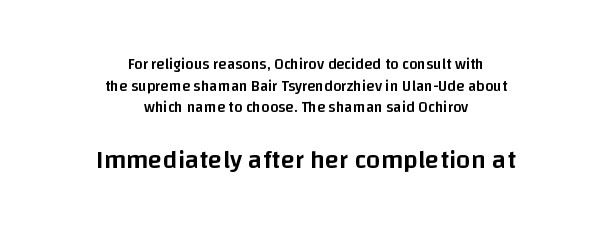
{"italic": "no", "bold": "semi", "underline": "no", "align": "center", "line_spacing": "normal", "line_spacing_ratio": 1.44, "letter_spacing": "normal", "letter_spacing_em": 0.0, "larger_block": "second", "size_ratio": 1.73, "glyph_px": 26}
